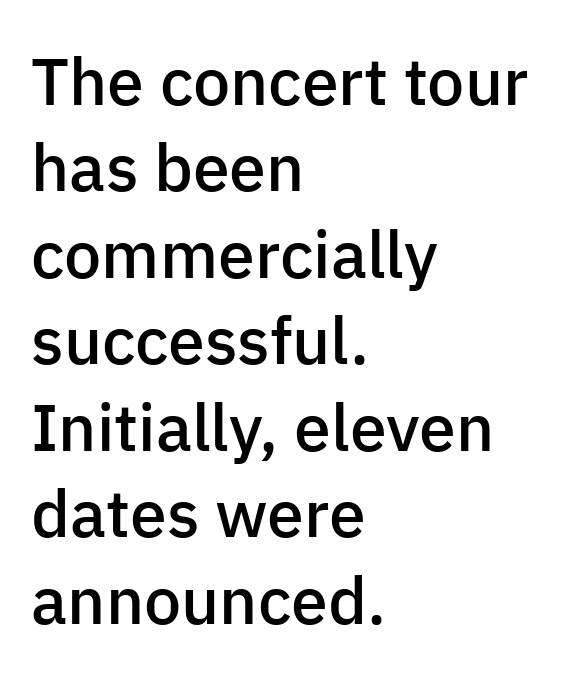
Q: Is the text bold? A: Semi-bold.
Q: Is the text italic (slanted)? A: No, it is upright.
Q: Is the typeface a serif or a sans-serif typeface? A: Sans-serif.
Q: Is the text underlined? A: No.
Q: How is the paragraph aligned? A: Left-aligned.
Q: Is the spacing between letters normal or unusually wide? A: Normal.
Q: Is the spacing between lines tight, normal or loose? A: Normal.
Q: Width (condensed, normal, or wide)? A: Normal.
Q: Stroke contrast? A: Low.
Q: x-height? A: Medium.
Q: Monospaced? A: No.
